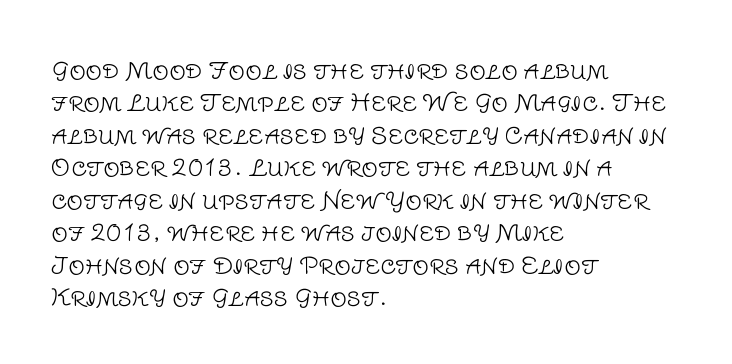
Q: Is the text bold? A: No.
Q: Is the text italic (slanted)? A: Yes.
Q: Is the text underlined? A: No.
Q: How is the paragraph aligned? A: Left-aligned.
Q: Is the spacing between letters normal or unusually wide? A: Normal.
Q: Is the spacing between lines tight, normal or loose? A: Normal.
